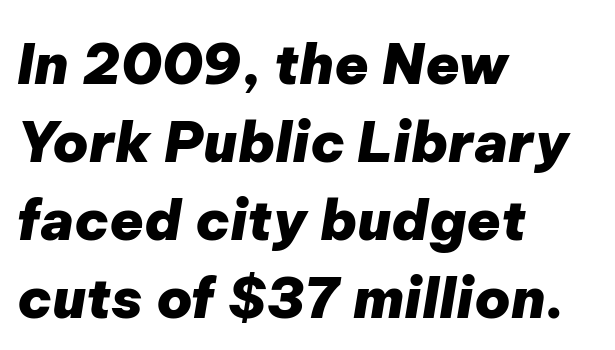
{"italic": "yes", "lean": "right", "slant_degrees": 9, "bold": "yes", "weight": "heavy", "width": "normal", "stroke_contrast": "low", "x_height": "medium", "monospaced": "no", "underline": "no", "align": "left", "line_spacing": "normal", "line_spacing_ratio": 1.39, "letter_spacing": "normal", "letter_spacing_em": 0.0, "glyph_px": 56}
